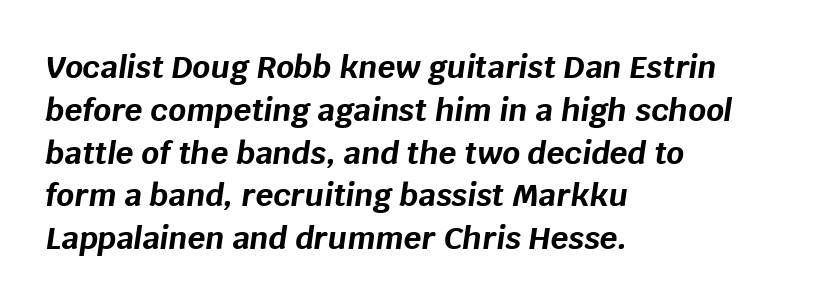
Q: Is the text bold? A: Yes.
Q: Is the text italic (slanted)? A: Yes, it leans right by about 8 degrees.
Q: Is the text underlined? A: No.
Q: How is the paragraph aligned? A: Left-aligned.
Q: Is the spacing between letters normal or unusually wide? A: Normal.
Q: Is the spacing between lines tight, normal or loose? A: Normal.
Q: Width (condensed, normal, or wide)? A: Normal.
Q: Stroke contrast? A: Low.
Q: x-height? A: Large.
Q: Monospaced? A: No.
